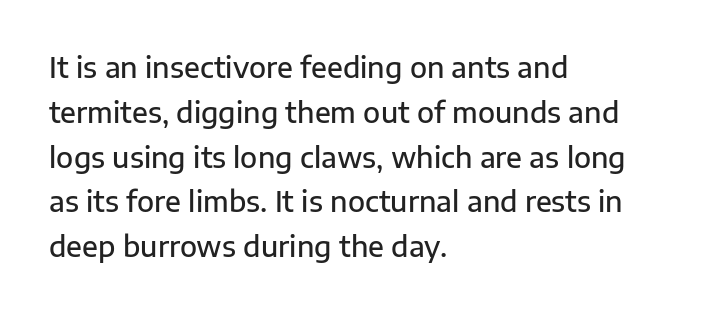
Visually the block forms a straight wall on the left and a jagged coastline on the right. A clean baseline with only descenders dipping below it. Moderately thickened strokes mark this as semibold type. Letter spacing: default. Font category for this specimen: sans-serif. Ordinary non-slanted type is in use.
